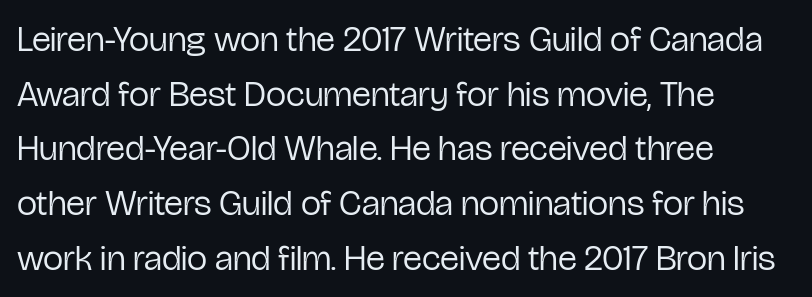
{"serif": "no", "italic": "no", "bold": "no", "weight": "regular", "width": "condensed", "stroke_contrast": "low", "x_height": "medium", "monospaced": "no", "underline": "no", "align": "left", "line_spacing": "normal", "line_spacing_ratio": 1.52, "letter_spacing": "normal", "letter_spacing_em": 0.0, "glyph_px": 36}
